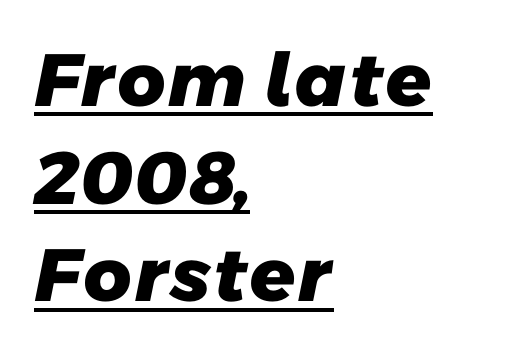
{"serif": "no", "bold": "yes", "weight": "heavy", "width": "normal", "stroke_contrast": "low", "x_height": "medium", "monospaced": "no", "underline": "yes", "align": "left", "line_spacing": "normal", "line_spacing_ratio": 1.32, "letter_spacing": "normal", "letter_spacing_em": 0.0, "glyph_px": 74}
